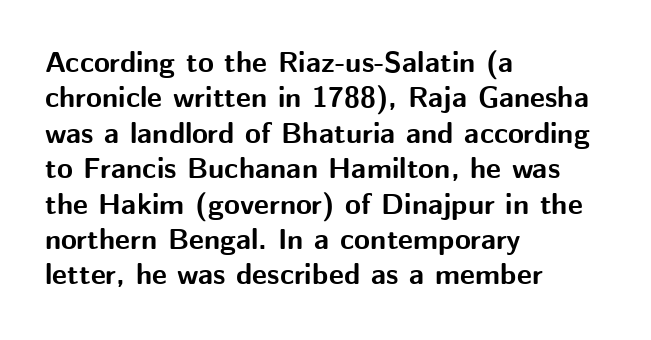
The image shows 29 px bold sans-serif type, upright; set left-aligned, line spacing 1.22x, normal letter spacing, not underlined; medium stroke contrast and a medium x-height.
